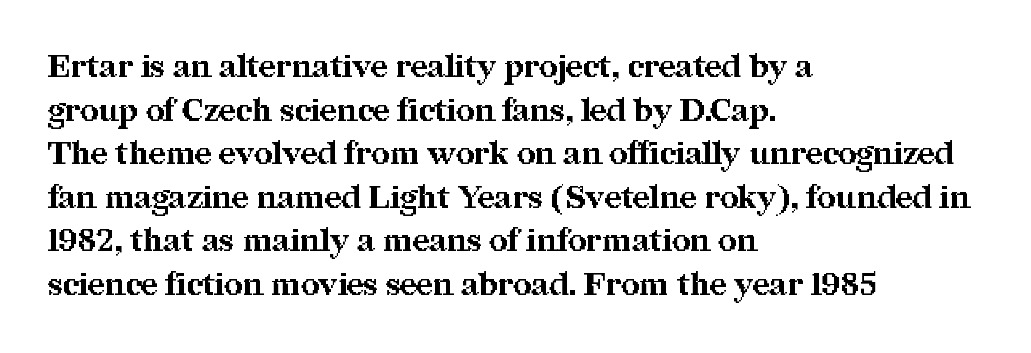
{"serif": "yes", "italic": "no", "bold": "yes", "weight": "bold", "width": "normal", "stroke_contrast": "medium", "x_height": "medium", "monospaced": "no", "underline": "no", "align": "left", "line_spacing": "normal", "line_spacing_ratio": 1.36, "letter_spacing": "normal", "letter_spacing_em": 0.0, "glyph_px": 32}
